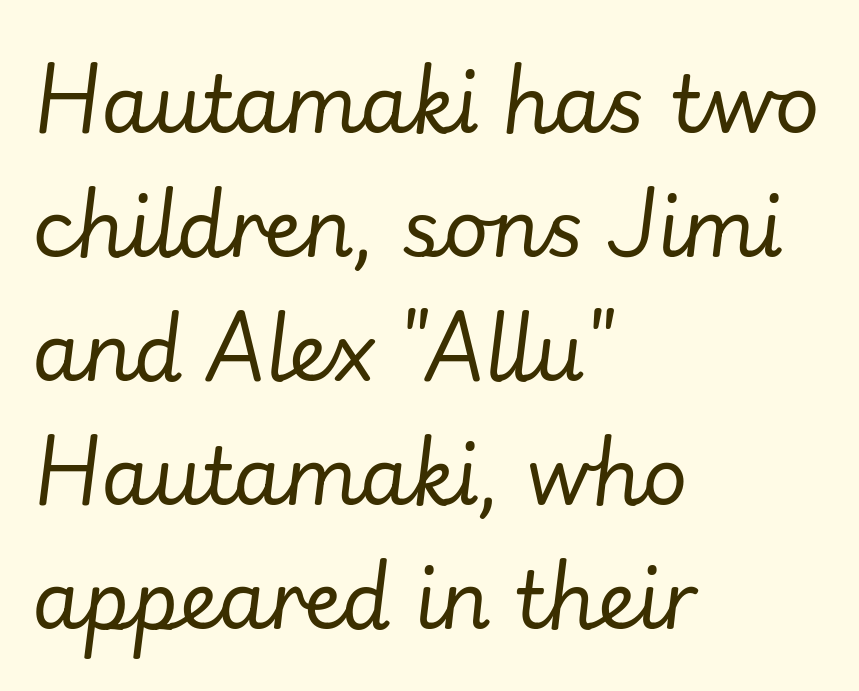
The image shows 78 px regular-weight type, italic (leaning right); set left-aligned, normal line spacing (1.59x), normal letter spacing, not underlined; low stroke contrast and a small x-height.
